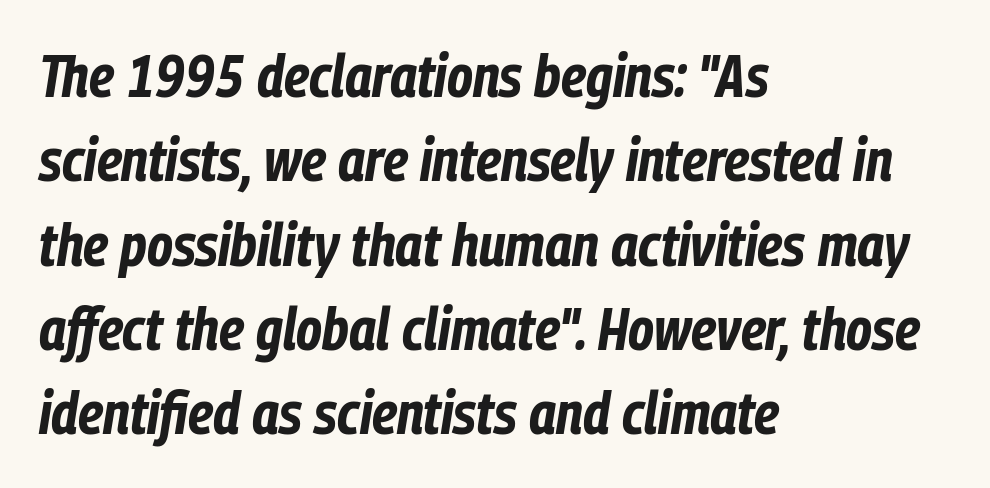
{"italic": "yes", "lean": "right", "slant_degrees": 9, "bold": "yes", "weight": "bold", "width": "condensed", "stroke_contrast": "low", "x_height": "medium", "monospaced": "no", "underline": "no", "align": "left", "line_spacing": "normal", "line_spacing_ratio": 1.43, "letter_spacing": "normal", "letter_spacing_em": 0.0, "glyph_px": 59}
